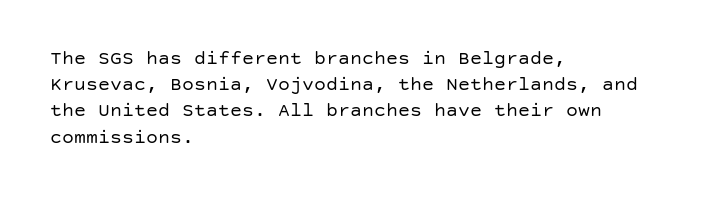
Q: Is the text bold? A: No.
Q: Is the text italic (slanted)? A: No, it is upright.
Q: Is the text underlined? A: No.
Q: How is the paragraph aligned? A: Left-aligned.
Q: Is the spacing between letters normal or unusually wide? A: Normal.
Q: Is the spacing between lines tight, normal or loose? A: Normal.
